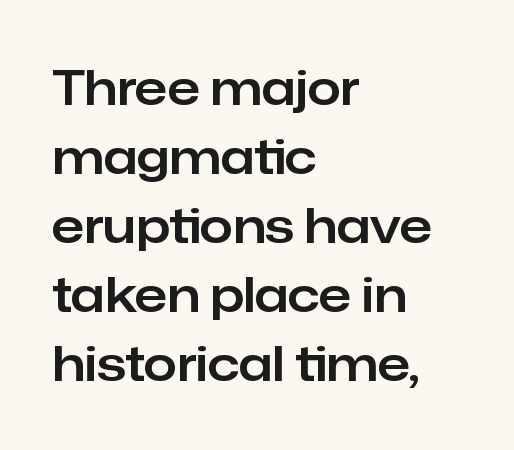
In CSS terms this would be text-align: left. Quick note: not italic, upright. In terms of letterform style, serifs are entirely absent. The foot of each line stays bare and open. Quick note: interline space is typical.
